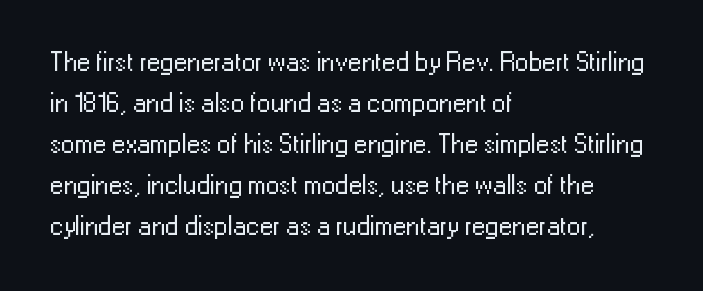
Q: Is the text bold? A: No.
Q: Is the text italic (slanted)? A: No, it is upright.
Q: Is the text underlined? A: No.
Q: How is the paragraph aligned? A: Left-aligned.
Q: Is the spacing between letters normal or unusually wide? A: Normal.
Q: Is the spacing between lines tight, normal or loose? A: Normal.
